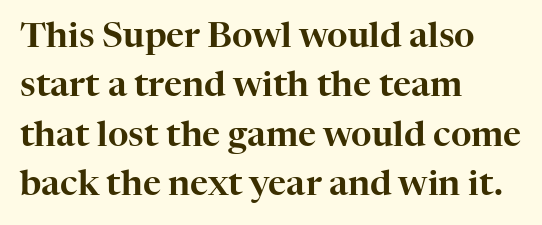
{"serif": "yes", "italic": "no", "width": "normal", "stroke_contrast": "high", "x_height": "medium", "monospaced": "no", "underline": "no", "align": "left", "line_spacing": "normal", "line_spacing_ratio": 1.41, "letter_spacing": "normal", "letter_spacing_em": 0.0, "glyph_px": 35}
